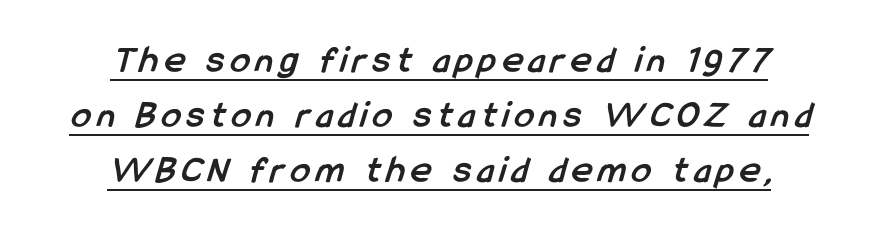
Q: Is the text bold? A: Yes.
Q: Is the typeface a serif or a sans-serif typeface? A: Sans-serif.
Q: Is the text underlined? A: Yes.
Q: How is the paragraph aligned? A: Centered.
Q: Is the spacing between lines tight, normal or loose? A: Normal.
Q: Width (condensed, normal, or wide)? A: Condensed.
Q: Stroke contrast? A: Low.
Q: x-height? A: Medium.
Q: Monospaced? A: No.
